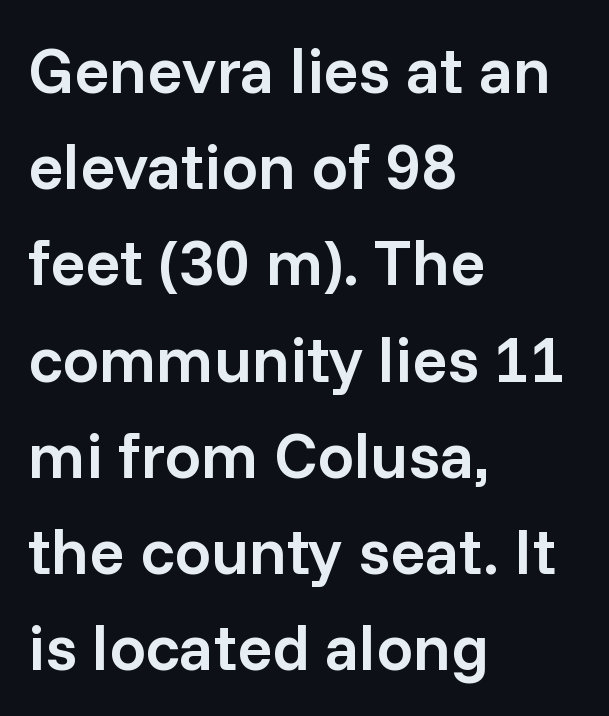
The image shows 65 px semibold sans-serif type, upright; set left-aligned, normal line spacing (1.48x), normal letter spacing, not underlined; low stroke contrast and a medium x-height.
